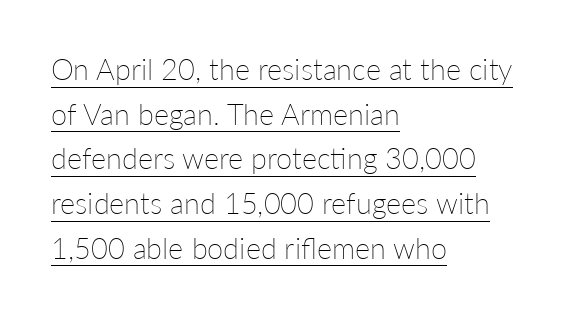
The image shows 29 px thin type, upright; set left-aligned, normal line spacing (1.54x), normal letter spacing, underlined; low stroke contrast and a medium x-height.
